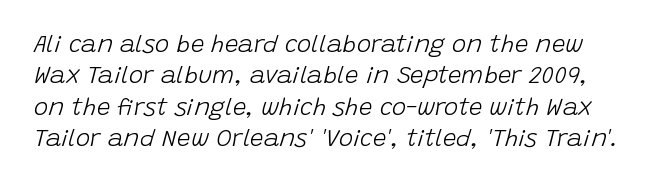
Default kerning and tracking; the words read as compact shapes. Does the leading feel generous? No, just average. Letters have the restrained weight of plain body copy at most. Tall strokes in this sample are angled rather than plumb.
